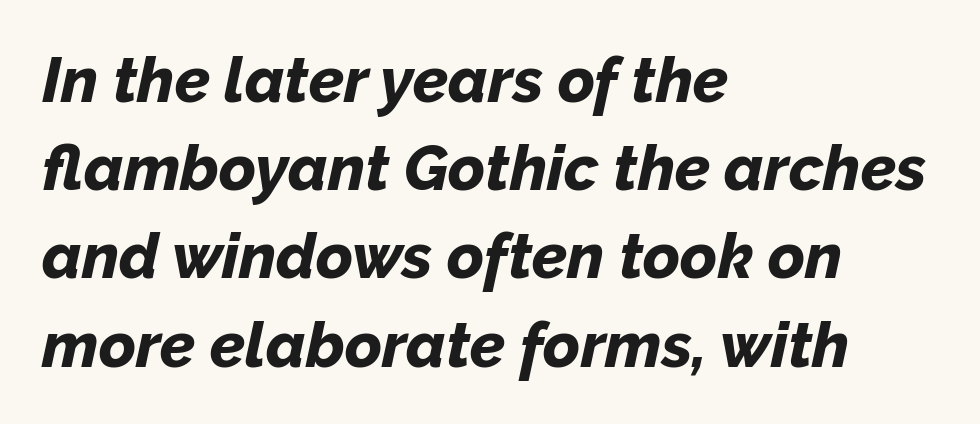
The zone under the glyphs is completely vacant. Italic? Definitely — the glyphs are oblique. Note the varied advance widths — an 'i' is clearly narrower than an 'm'. Leftover space on each line is placed entirely after the last word. Nothing unusual about the tracking: characters are spaced as the font intends.
